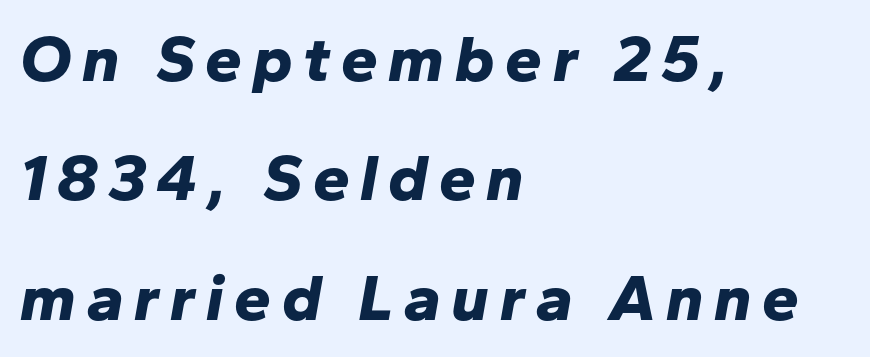
{"italic": "yes", "lean": "right", "slant_degrees": 10, "bold": "yes", "weight": "bold", "width": "normal", "stroke_contrast": "low", "x_height": "medium", "monospaced": "no", "underline": "no", "align": "left", "line_spacing_ratio": 1.81, "glyph_px": 66}
